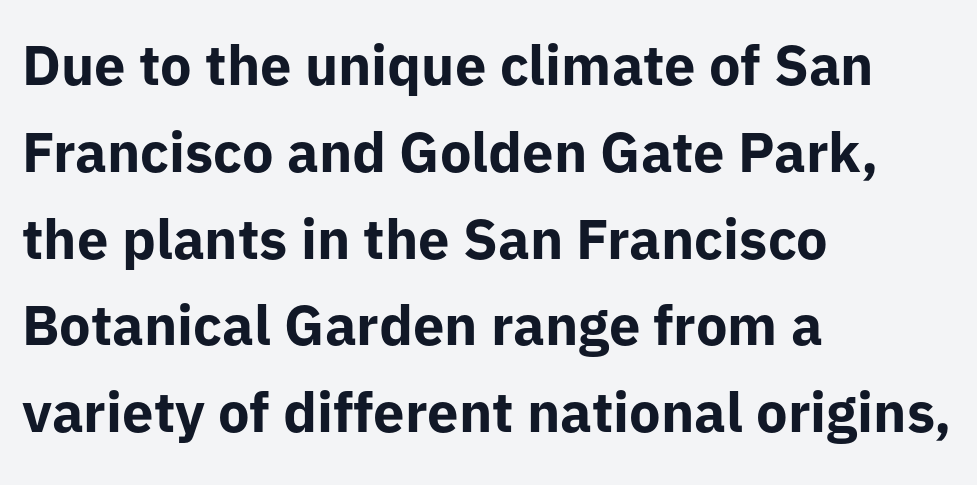
{"serif": "no", "italic": "no", "bold": "yes", "weight": "bold", "width": "normal", "stroke_contrast": "low", "x_height": "medium", "monospaced": "no", "underline": "no", "align": "left", "line_spacing": "normal", "line_spacing_ratio": 1.55, "letter_spacing": "normal", "letter_spacing_em": 0.0, "glyph_px": 56}
